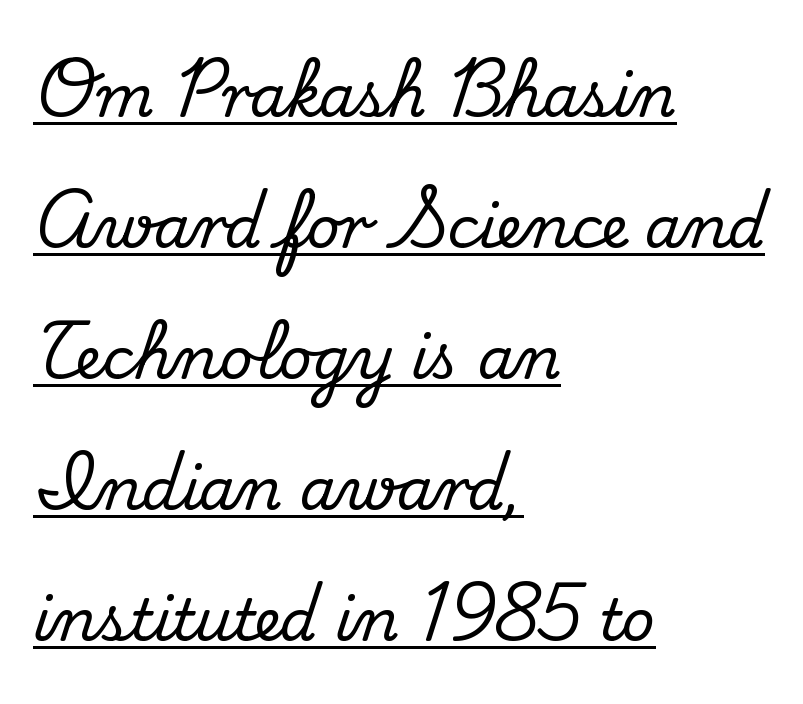
{"serif": "yes", "width": "normal", "stroke_contrast": "medium", "x_height": "small", "monospaced": "no", "underline": "yes", "align": "left", "line_spacing": "loose", "line_spacing_ratio": 2.26, "letter_spacing": "normal", "letter_spacing_em": 0.0, "glyph_px": 58}
